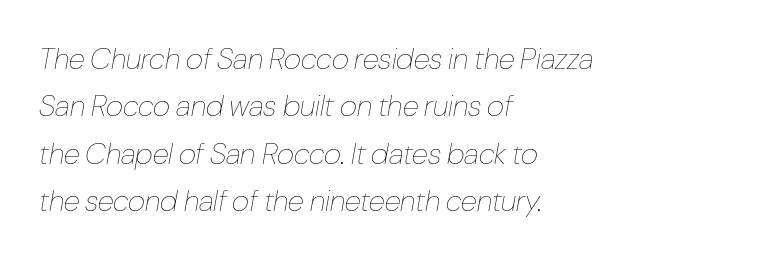
Summary of vertical rhythm: regular, with standard interline spacing. Varying glyph widths throughout — classic text-font behaviour. A quiet, ordinary-to-light weight characterises the typeface. The passage shown has conventional tracking throughout. Unmarked baselines from the first word to the last. The paragraph shown leans on its left margin.
